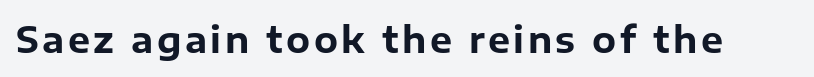
{"serif": "no", "italic": "no", "bold": "yes", "weight": "bold", "width": "normal", "stroke_contrast": "low", "x_height": "medium", "monospaced": "no", "underline": "no", "glyph_px": 35}
